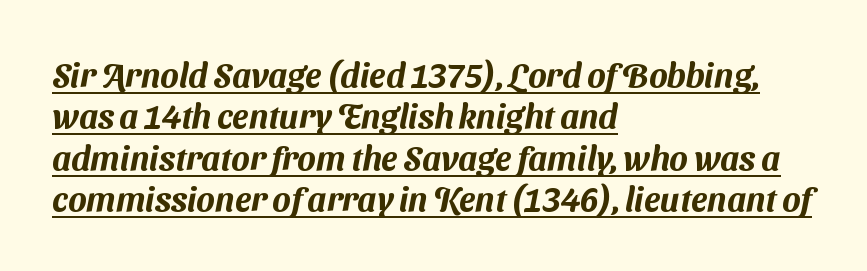
{"serif": "no", "width": "normal", "stroke_contrast": "medium", "x_height": "medium", "monospaced": "no", "underline": "yes", "align": "left", "line_spacing_ratio": 1.22, "letter_spacing": "normal", "letter_spacing_em": 0.0, "glyph_px": 34}
